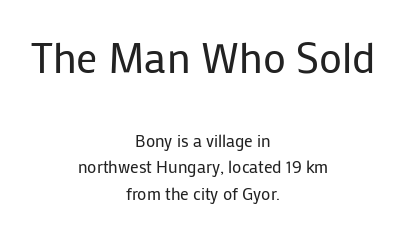
The image shows 42 px regular-weight sans-serif type, upright; set centered, normal line spacing (1.57x), normal letter spacing, not underlined; the first (top) block is 2.47x larger; low stroke contrast and a medium x-height.
